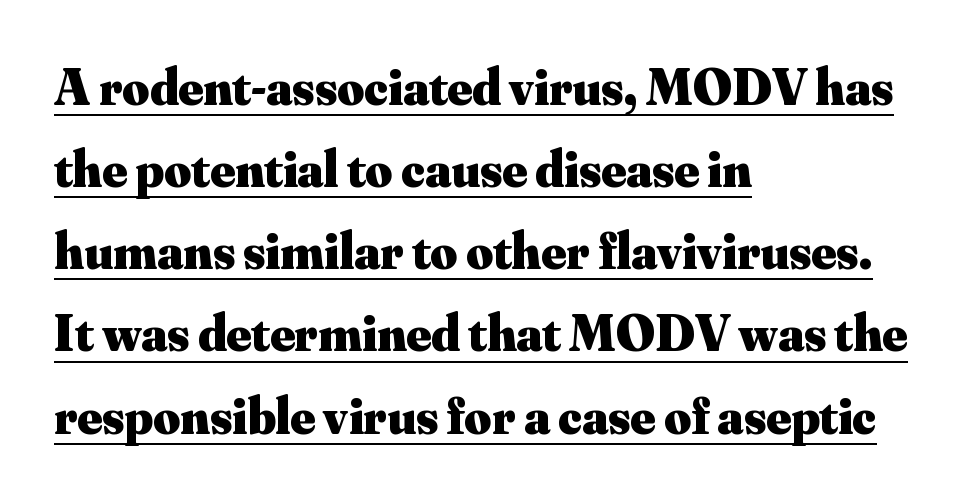
A rule runs beneath these lines of type. Regarding leading, the lines here are spaced in the standard way. Students, note that the glyphs here touch the page at normal intervals. This is heavy type, rendered in bold.
